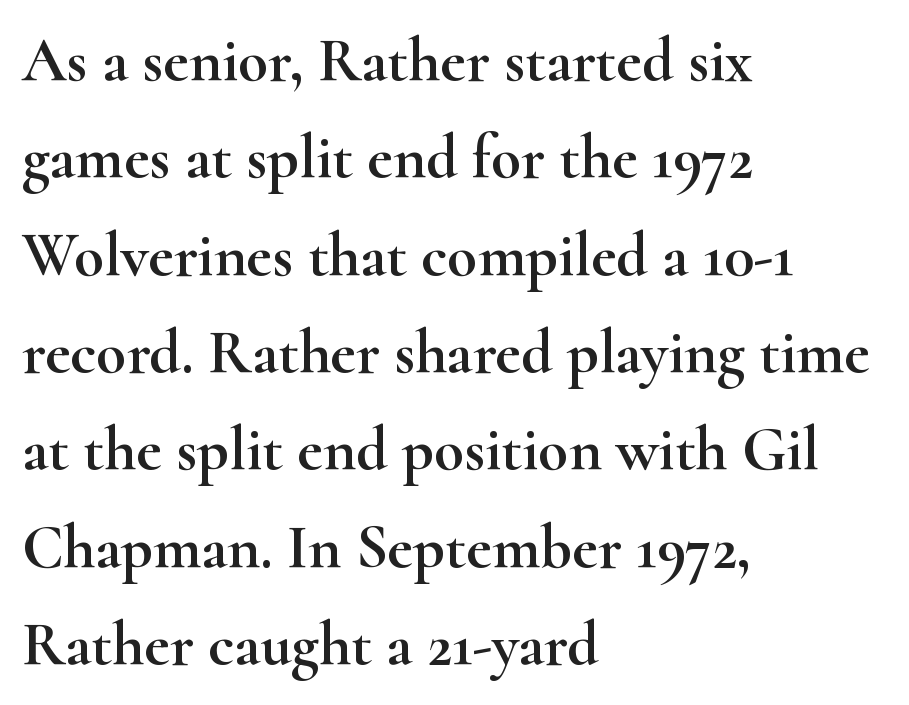
Q: Is the text italic (slanted)? A: No, it is upright.
Q: Is the typeface a serif or a sans-serif typeface? A: Serif.
Q: Is the text underlined? A: No.
Q: How is the paragraph aligned? A: Left-aligned.
Q: Is the spacing between letters normal or unusually wide? A: Normal.
Q: Is the spacing between lines tight, normal or loose? A: Normal.
Q: Width (condensed, normal, or wide)? A: Wide.
Q: Stroke contrast? A: High.
Q: x-height? A: Small.
Q: Monospaced? A: No.
